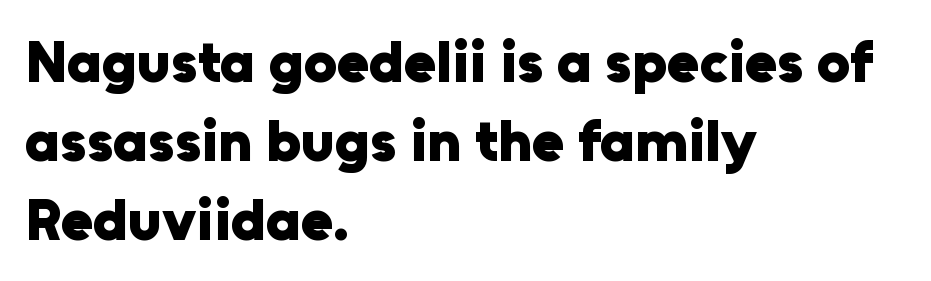
Here the glyphs are tracked normally, forming tight word shapes. Which margin do the lines hug? The left one — the right edge is uneven. When letters stand straight like this, we call the style roman or upright. The letters advance in unequal steps, a hallmark of proportional type. Weight: bold.
